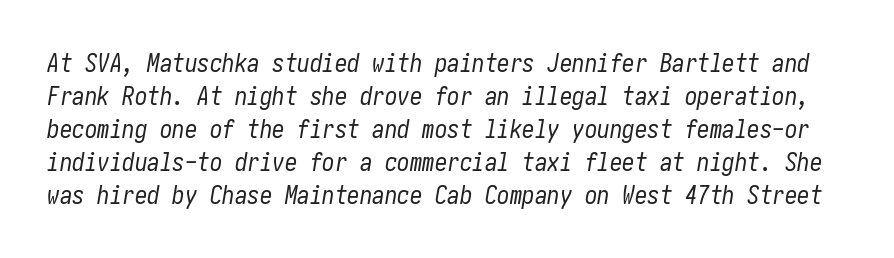
The image shows 25 px text type, italic (leaning right); set normal line spacing (1.32x), normal letter spacing, not underlined.
